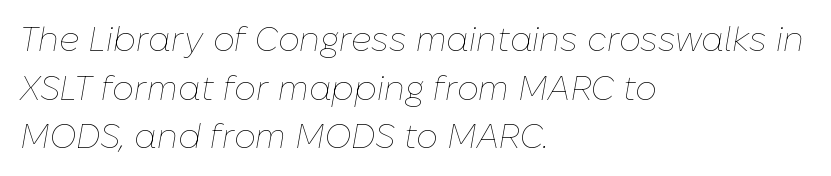
Notice how the stems are inclined rather than vertical — that's the hallmark of italics. Compared with a centered layout, this one pins lines to the left instead. Unbolded letterforms with no extra heft. Short note: letters normally spaced.
